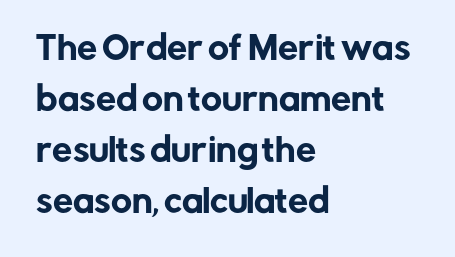
{"serif": "no", "italic": "no", "width": "normal", "stroke_contrast": "low", "x_height": "medium", "monospaced": "no", "underline": "no", "align": "left", "line_spacing": "normal", "line_spacing_ratio": 1.59, "letter_spacing": "normal", "letter_spacing_em": 0.0, "glyph_px": 32}
